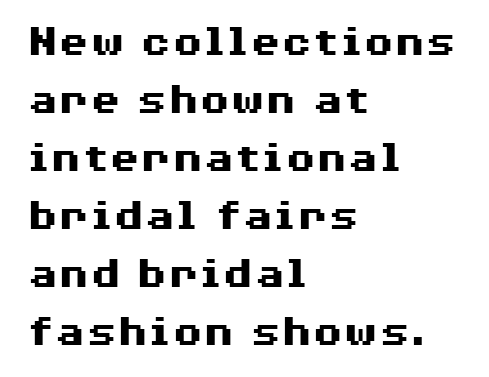
{"serif": "no", "italic": "no", "bold": "yes", "weight": "heavy", "width": "wide", "stroke_contrast": "medium", "x_height": "medium", "monospaced": "no", "underline": "no", "align": "left", "line_spacing": "normal", "line_spacing_ratio": 1.29, "letter_spacing": "normal", "letter_spacing_em": 0.0, "glyph_px": 45}
